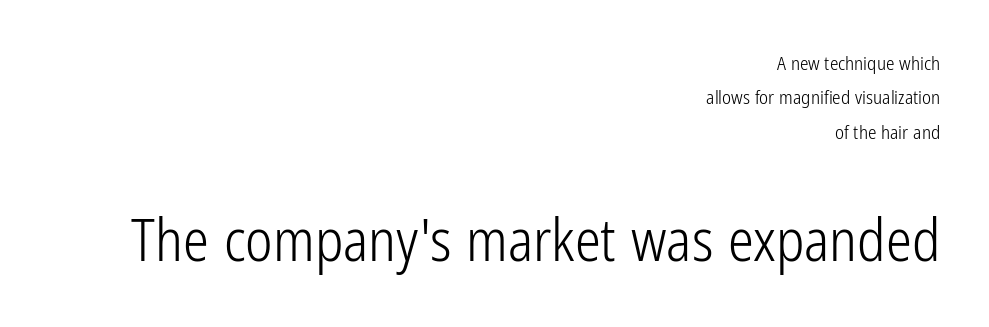
Q: Is the text bold? A: No.
Q: Is the text italic (slanted)? A: No, it is upright.
Q: Is the typeface a serif or a sans-serif typeface? A: Sans-serif.
Q: Is the text underlined? A: No.
Q: How is the paragraph aligned? A: Right-aligned.
Q: Is the spacing between letters normal or unusually wide? A: Normal.
Q: Which block of text is set in a larger size, the first (top) or the second (bottom)? A: The second (bottom) one.
Q: Width (condensed, normal, or wide)? A: Condensed.
Q: Stroke contrast? A: Low.
Q: x-height? A: Medium.
Q: Monospaced? A: No.
